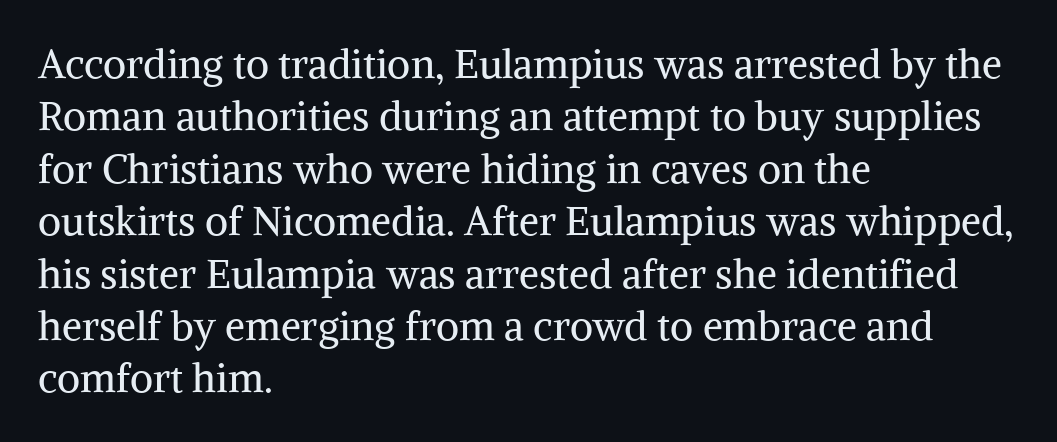
The image shows 40 px regular-weight serif type, upright; set left-aligned, normal line spacing (1.31x), normal letter spacing, not underlined; medium stroke contrast and a medium x-height.
